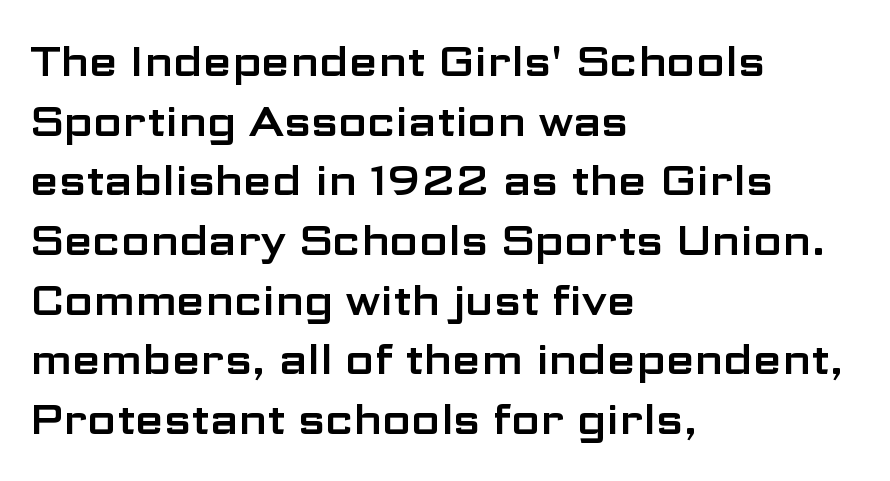
Look at the bottom of the vertical strokes: they stop flat, with no serifs. Glance below the letters and you will spot only blank space. Character widths vary here, with narrow letters taking less room than wide ones. The passage is arranged the way most books set body copy — flush left. What stands out about the letter spacing? Nothing — it is the standard amount.
